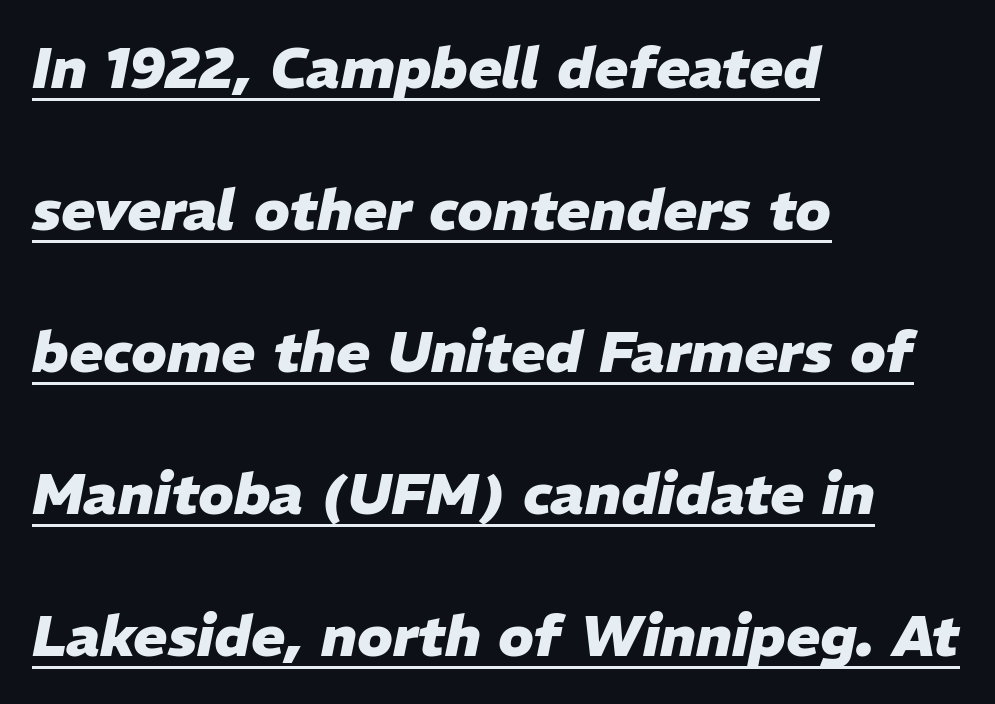
The image shows 57 px heavy type, italic (leaning right); set left-aligned, loose line spacing (2.49x), normal letter spacing, underlined; low stroke contrast and a medium x-height.
